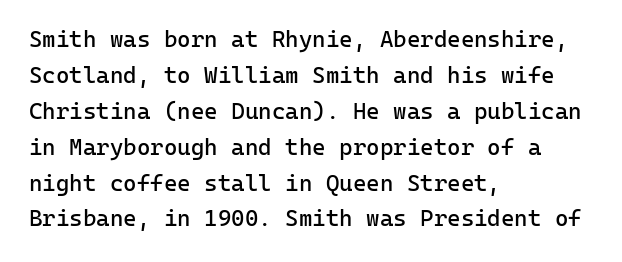
Q: Is the text bold? A: No.
Q: Is the text italic (slanted)? A: No, it is upright.
Q: Is the text underlined? A: No.
Q: How is the paragraph aligned? A: Left-aligned.
Q: Is the spacing between letters normal or unusually wide? A: Normal.
Q: Is the spacing between lines tight, normal or loose? A: Normal.
